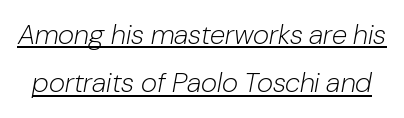
Q: Is the text bold? A: No.
Q: Is the text italic (slanted)? A: Yes, it leans right by about 10 degrees.
Q: Is the text underlined? A: Yes.
Q: Is the spacing between letters normal or unusually wide? A: Normal.
Q: Width (condensed, normal, or wide)? A: Normal.
Q: Stroke contrast? A: Low.
Q: x-height? A: Medium.
Q: Monospaced? A: No.
